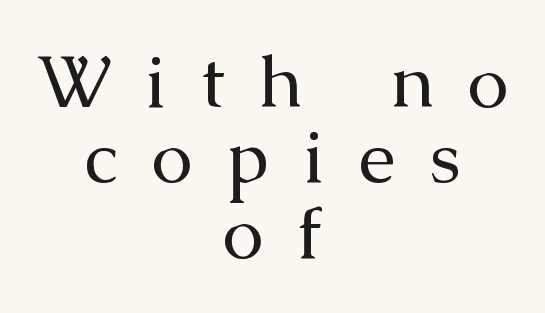
{"serif": "yes", "italic": "no", "bold": "no", "weight": "regular", "width": "normal", "stroke_contrast": "medium", "x_height": "medium", "monospaced": "no", "underline": "no", "align": "center", "line_spacing": "tight", "line_spacing_ratio": 1.02, "letter_spacing": "wide", "letter_spacing_em": 0.46, "glyph_px": 74}
